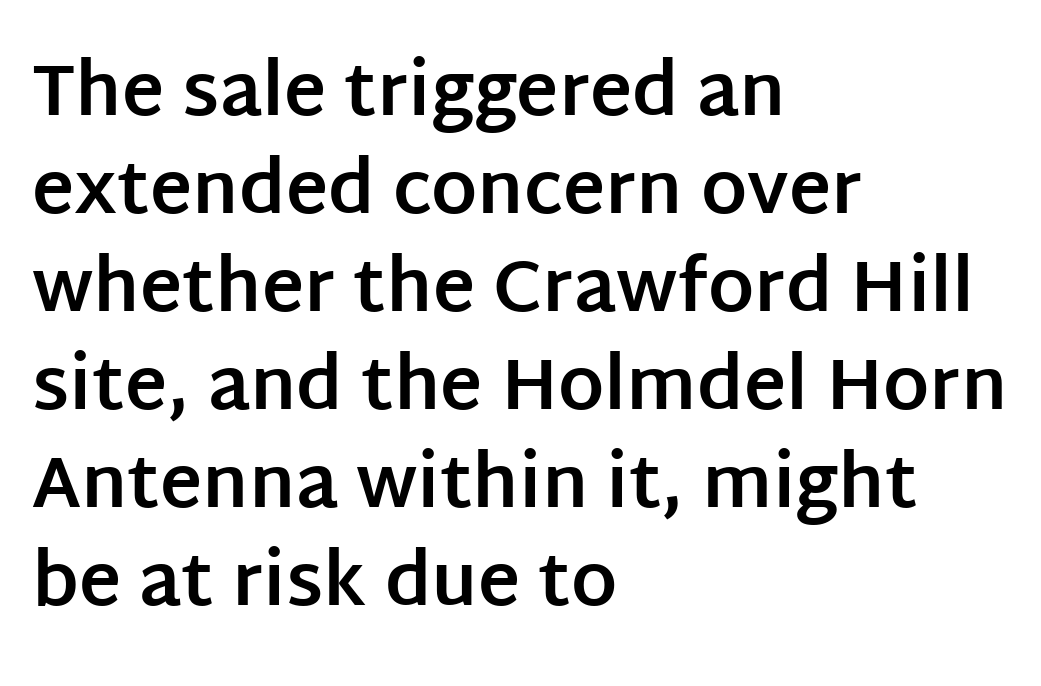
The image shows 72 px bold sans-serif type, upright; set left-aligned, normal line spacing (1.36x), normal letter spacing, not underlined; low stroke contrast and a large x-height.
